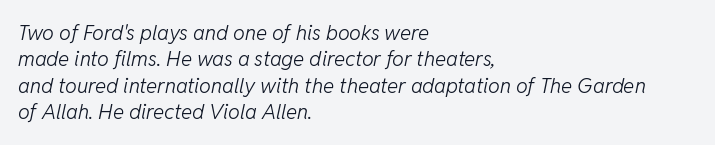
Q: Is the text bold? A: No.
Q: Is the text italic (slanted)? A: Yes, it leans right by about 11 degrees.
Q: Is the text underlined? A: No.
Q: How is the paragraph aligned? A: Left-aligned.
Q: Is the spacing between letters normal or unusually wide? A: Normal.
Q: Is the spacing between lines tight, normal or loose? A: Normal.
